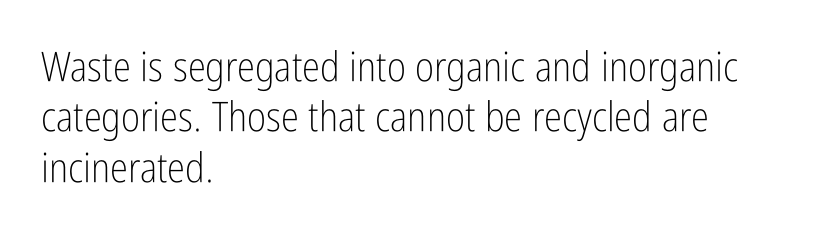
The image shows 41 px light, condensed sans-serif type, upright; set left-aligned, line spacing 1.23x, normal letter spacing, not underlined; low stroke contrast and a medium x-height.
